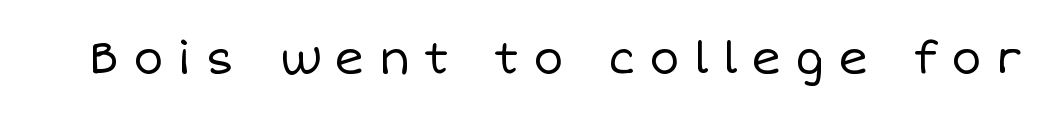
Q: Is the text bold? A: No.
Q: Is the text italic (slanted)? A: No, it is upright.
Q: Is the text underlined? A: No.
Q: Is the spacing between letters normal or unusually wide? A: Unusually wide.
Q: Width (condensed, normal, or wide)? A: Normal.
Q: Stroke contrast? A: Low.
Q: x-height? A: Large.
Q: Monospaced? A: No.
